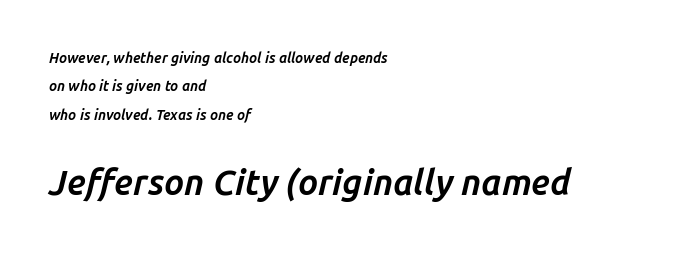
Q: Is the text bold? A: Yes.
Q: Is the text italic (slanted)? A: Yes, it leans right by about 14 degrees.
Q: Is the text underlined? A: No.
Q: How is the paragraph aligned? A: Left-aligned.
Q: Is the spacing between letters normal or unusually wide? A: Normal.
Q: Is the spacing between lines tight, normal or loose? A: Loose.
Q: Which block of text is set in a larger size, the first (top) or the second (bottom)? A: The second (bottom) one.
Q: Width (condensed, normal, or wide)? A: Normal.
Q: Stroke contrast? A: Low.
Q: x-height? A: Medium.
Q: Monospaced? A: No.
